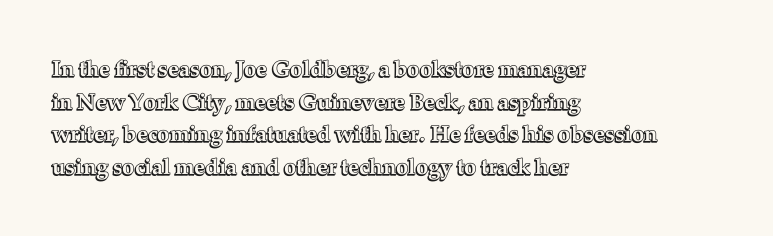
{"italic": "no", "underline": "no", "align": "left", "line_spacing": "normal", "line_spacing_ratio": 1.48, "letter_spacing": "normal", "letter_spacing_em": 0.0, "glyph_px": 22}
